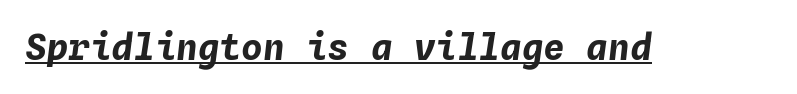
{"italic": "yes", "lean": "right", "slant_degrees": 4, "bold": "yes", "weight": "bold", "width": "normal", "stroke_contrast": "low", "x_height": "medium", "monospaced": "yes", "underline": "yes", "letter_spacing": "normal", "letter_spacing_em": 0.0, "glyph_px": 36}
